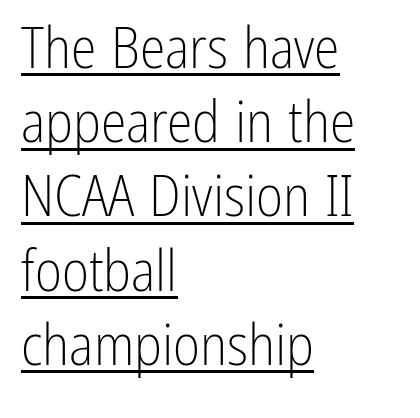
Q: Is the text bold? A: No.
Q: Is the text italic (slanted)? A: No, it is upright.
Q: Is the typeface a serif or a sans-serif typeface? A: Sans-serif.
Q: Is the text underlined? A: Yes.
Q: How is the paragraph aligned? A: Left-aligned.
Q: Is the spacing between letters normal or unusually wide? A: Normal.
Q: Is the spacing between lines tight, normal or loose? A: Normal.
Q: Width (condensed, normal, or wide)? A: Condensed.
Q: Stroke contrast? A: Low.
Q: x-height? A: Medium.
Q: Monospaced? A: No.
